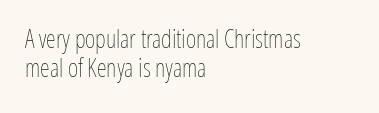
{"italic": "no", "bold": "no", "underline": "no", "align": "left", "line_spacing_ratio": 1.16, "letter_spacing": "normal", "letter_spacing_em": 0.0, "glyph_px": 25}
